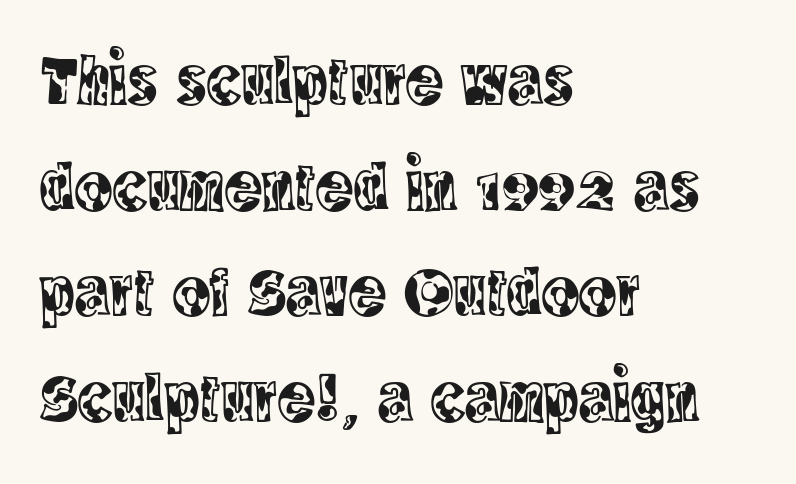
{"serif": "yes", "italic": "no", "width": "condensed", "x_height": "large", "monospaced": "no", "underline": "no", "align": "left", "line_spacing": "normal", "line_spacing_ratio": 1.51, "letter_spacing": "normal", "letter_spacing_em": 0.0, "glyph_px": 70}
